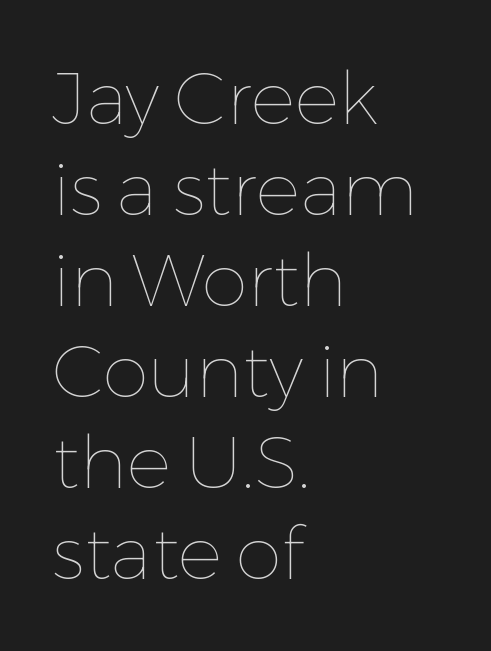
Heaviness? Minimal to ordinary, like unemphasized prose. In terms of letterspacing, this is plain default setting. Words float on clear page, feet unadorned. The typesetter chose a ragged-right arrangement here. The type sits square on the baseline with zero lean.
